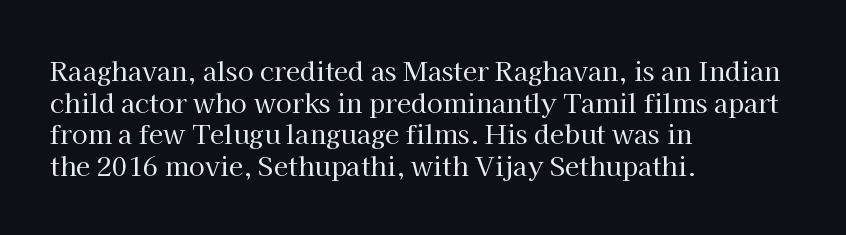
{"italic": "no", "bold": "no", "underline": "no", "align": "left", "line_spacing_ratio": 1.22, "letter_spacing": "normal", "letter_spacing_em": 0.0, "glyph_px": 26}
